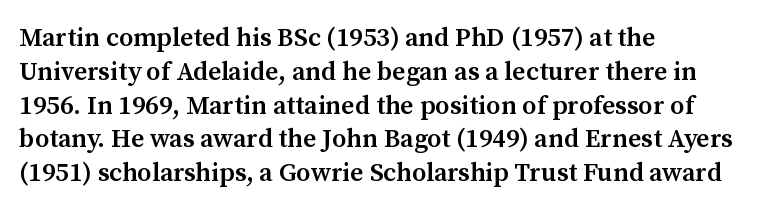
Look at the tracking — it's just the regular setting, nothing added. Line starts are locked; line ends wander. No word sits above an underline. The sample has been set in demibold, a notch under bold.
